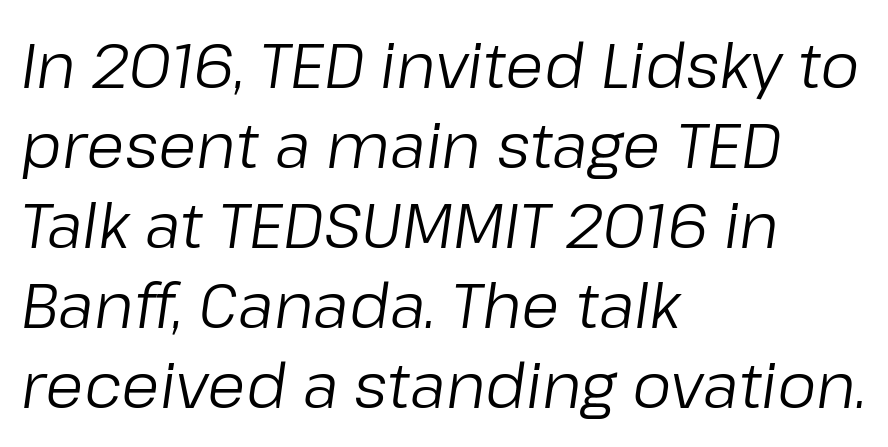
Q: Is the text bold? A: No.
Q: Is the text italic (slanted)? A: Yes, it leans right by about 8 degrees.
Q: Is the text underlined? A: No.
Q: How is the paragraph aligned? A: Left-aligned.
Q: Is the spacing between letters normal or unusually wide? A: Normal.
Q: Is the spacing between lines tight, normal or loose? A: Normal.
Q: Width (condensed, normal, or wide)? A: Normal.
Q: Stroke contrast? A: Low.
Q: x-height? A: Medium.
Q: Monospaced? A: No.
